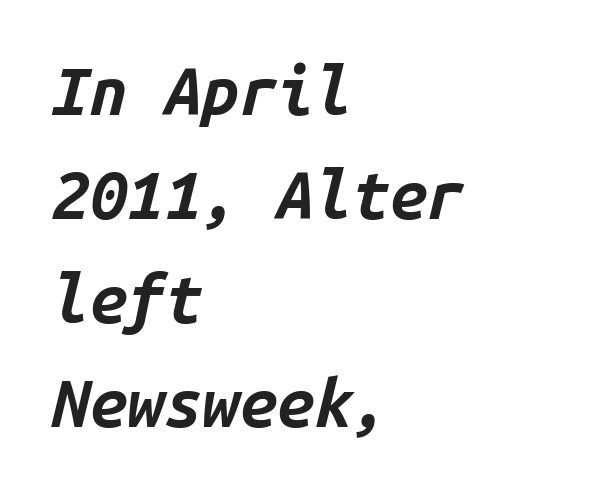
Q: Is the text bold? A: Yes.
Q: Is the text italic (slanted)? A: Yes, it leans right by about 14 degrees.
Q: Is the text underlined? A: No.
Q: How is the paragraph aligned? A: Left-aligned.
Q: Is the spacing between letters normal or unusually wide? A: Normal.
Q: Is the spacing between lines tight, normal or loose? A: Normal.
Q: Width (condensed, normal, or wide)? A: Normal.
Q: Stroke contrast? A: Low.
Q: x-height? A: Medium.
Q: Monospaced? A: Yes.
